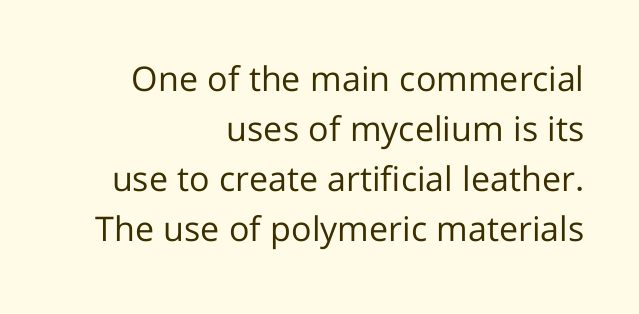
The image shows 34 px regular-weight sans-serif type, upright; set right-aligned, normal line spacing (1.47x), normal letter spacing, not underlined; low stroke contrast and a medium x-height.
